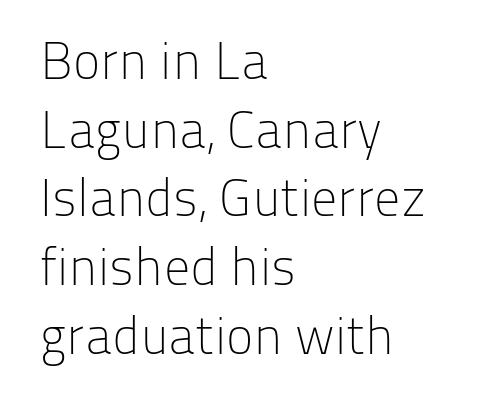
The letters stand upright; this is a roman face. The text was rendered using a sans face with plain stroke endings. The glyphs are unaccompanied by any horizontal stroke below them. Compared with a typical body face, this is equally light or lighter still.
